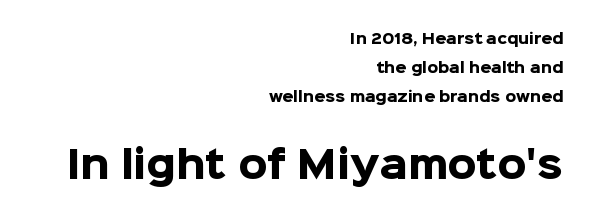
Q: Is the text bold? A: Yes.
Q: Is the text italic (slanted)? A: No, it is upright.
Q: Is the typeface a serif or a sans-serif typeface? A: Sans-serif.
Q: Is the text underlined? A: No.
Q: How is the paragraph aligned? A: Right-aligned.
Q: Is the spacing between letters normal or unusually wide? A: Normal.
Q: Is the spacing between lines tight, normal or loose? A: Loose.
Q: Which block of text is set in a larger size, the first (top) or the second (bottom)? A: The second (bottom) one.
Q: Width (condensed, normal, or wide)? A: Normal.
Q: Stroke contrast? A: Low.
Q: x-height? A: Medium.
Q: Monospaced? A: No.
